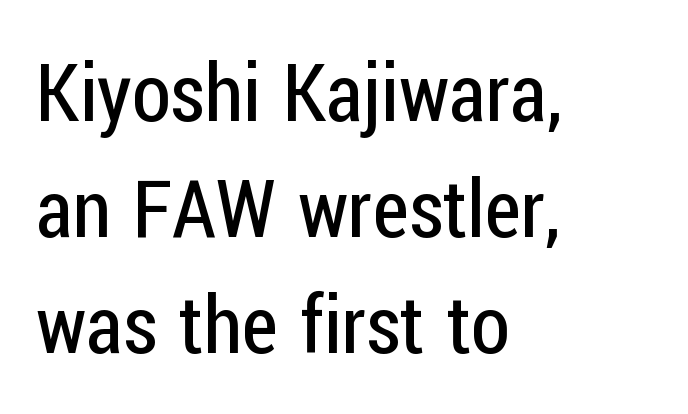
{"serif": "no", "italic": "no", "bold": "no", "weight": "regular", "width": "condensed", "stroke_contrast": "low", "x_height": "medium", "monospaced": "no", "underline": "no", "align": "left", "line_spacing": "normal", "line_spacing_ratio": 1.47, "letter_spacing": "normal", "letter_spacing_em": 0.0, "glyph_px": 79}
